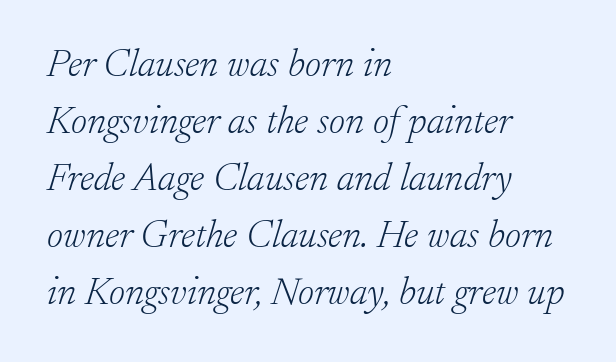
{"serif": "yes", "italic": "yes", "lean": "right", "slant_degrees": 17, "bold": "no", "weight": "light", "width": "normal", "stroke_contrast": "low", "x_height": "small", "monospaced": "no", "underline": "no", "align": "left", "line_spacing": "normal", "line_spacing_ratio": 1.46, "letter_spacing": "normal", "letter_spacing_em": 0.0, "glyph_px": 39}
